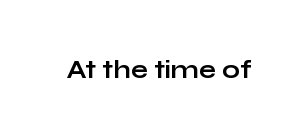
Q: Is the text bold? A: Yes.
Q: Is the text italic (slanted)? A: No, it is upright.
Q: Is the text underlined? A: No.
Q: Is the spacing between letters normal or unusually wide? A: Normal.
